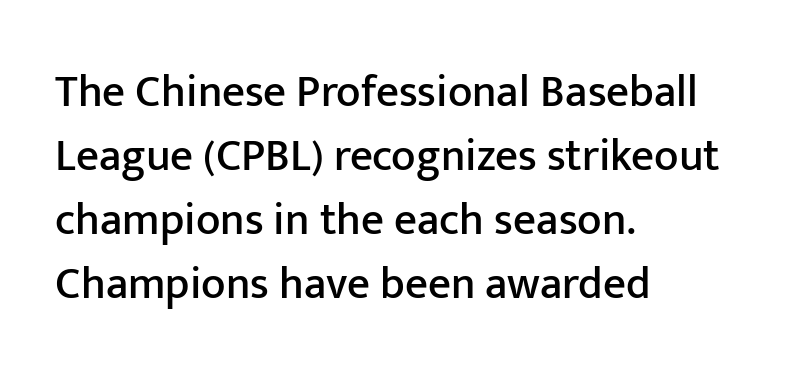
Q: Is the text italic (slanted)? A: No, it is upright.
Q: Is the typeface a serif or a sans-serif typeface? A: Sans-serif.
Q: Is the text underlined? A: No.
Q: How is the paragraph aligned? A: Left-aligned.
Q: Is the spacing between letters normal or unusually wide? A: Normal.
Q: Is the spacing between lines tight, normal or loose? A: Normal.
Q: Width (condensed, normal, or wide)? A: Normal.
Q: Stroke contrast? A: Low.
Q: x-height? A: Medium.
Q: Monospaced? A: No.
